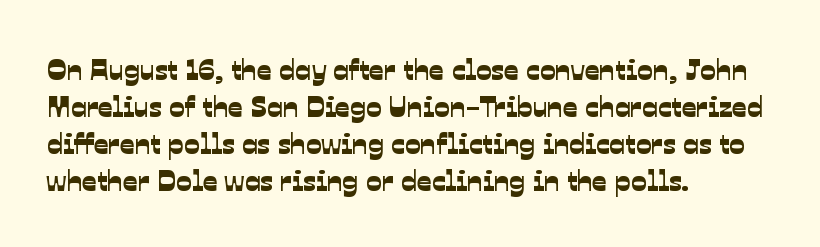
The image shows 29 px sans-serif type; set left-aligned, normal line spacing (1.28x), normal letter spacing, not underlined; low stroke contrast and a medium x-height.
